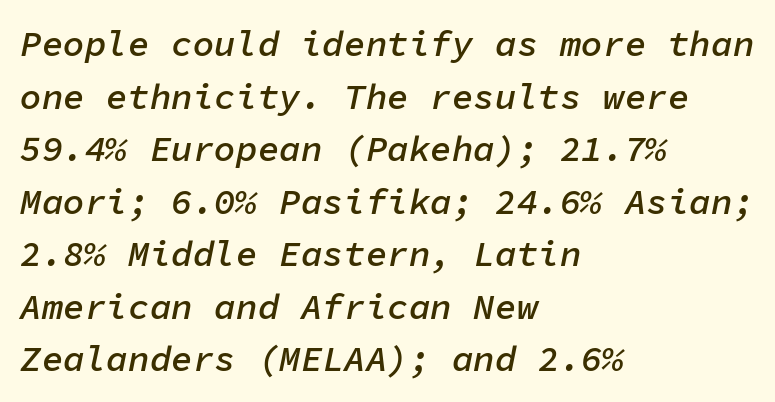
The rendering uses typewriter-style spacing with identical character cells. These lines sit exactly where default settings would place them. Is the letter spacing exaggerated? No — it looks like the ordinary default. Caption: semibold face, moderately heavy strokes. Rendered with sloped, italic letterforms. Layout note: lines flush left.
